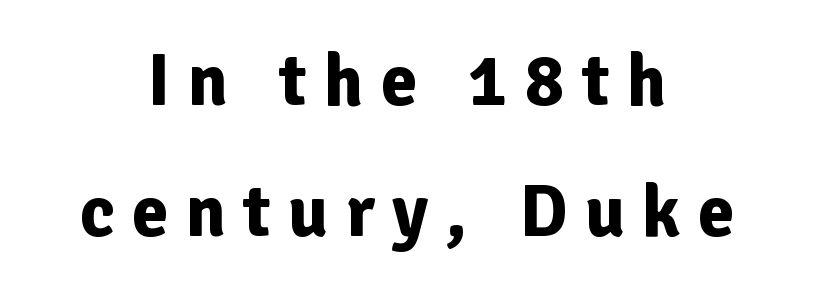
The letters are spread apart with noticeably loose tracking. Check where the strokes stop: nothing finishes them off — pure sans. These lines carry a lot of weight — the face is fully bold. Caption: multi-line text, centered on the measure. A bare baseline throughout the passage.
